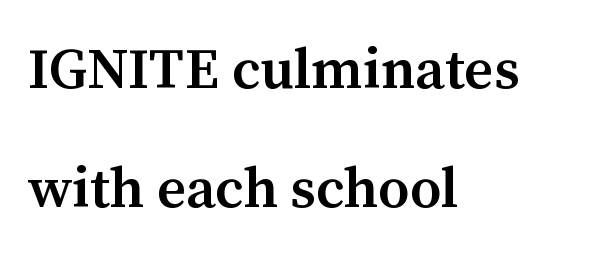
{"serif": "yes", "italic": "no", "bold": "semi", "weight": "semibold", "width": "normal", "stroke_contrast": "medium", "x_height": "medium", "monospaced": "no", "underline": "no", "align": "left", "line_spacing": "loose", "line_spacing_ratio": 2.08, "letter_spacing": "normal", "letter_spacing_em": 0.0, "glyph_px": 57}
